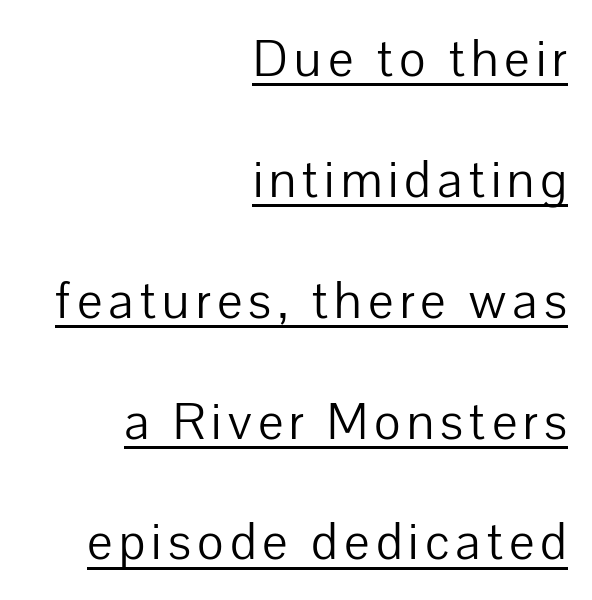
A typesetter would call this proportional, since set widths differ per character. The lines are quadded right. This is sans-serif lettering, the kind often seen on screens and signage. Ascenders rise straight up at ninety degrees.
